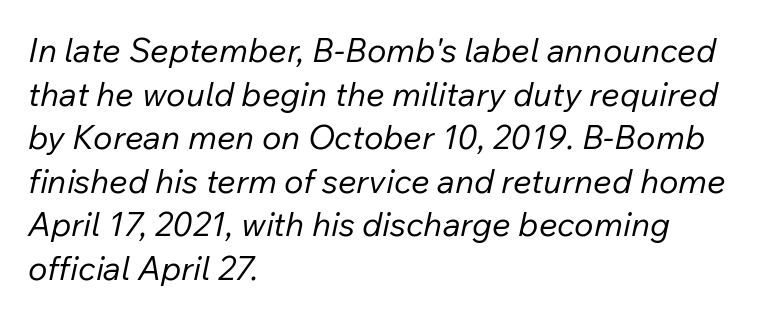
{"italic": "yes", "lean": "right", "slant_degrees": 12, "bold": "no", "weight": "regular", "width": "normal", "stroke_contrast": "low", "x_height": "medium", "monospaced": "no", "underline": "no", "align": "left", "line_spacing": "normal", "line_spacing_ratio": 1.32, "letter_spacing": "normal", "letter_spacing_em": 0.0, "glyph_px": 33}
